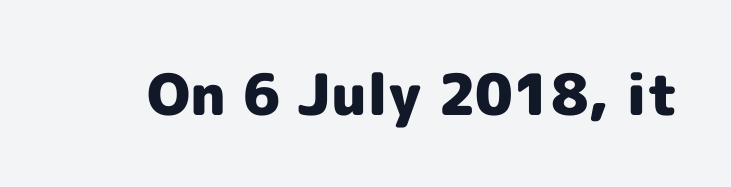
Q: Is the text bold? A: Yes.
Q: Is the text italic (slanted)? A: No, it is upright.
Q: Is the typeface a serif or a sans-serif typeface? A: Sans-serif.
Q: Is the text underlined? A: No.
Q: Is the spacing between letters normal or unusually wide? A: Normal.
Q: Width (condensed, normal, or wide)? A: Normal.
Q: x-height? A: Medium.
Q: Monospaced? A: No.
